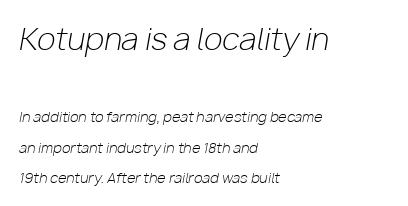
The image shows 30 px light type, italic (leaning right); set left-aligned, loose line spacing (2.15x), normal letter spacing, not underlined; the first (top) block is 2.14x larger; low stroke contrast and a medium x-height.
